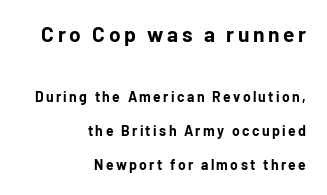
{"italic": "no", "bold": "yes", "underline": "no", "align": "right", "line_spacing": "loose", "line_spacing_ratio": 2.41, "larger_block": "first", "size_ratio": 1.5, "glyph_px": 21}
